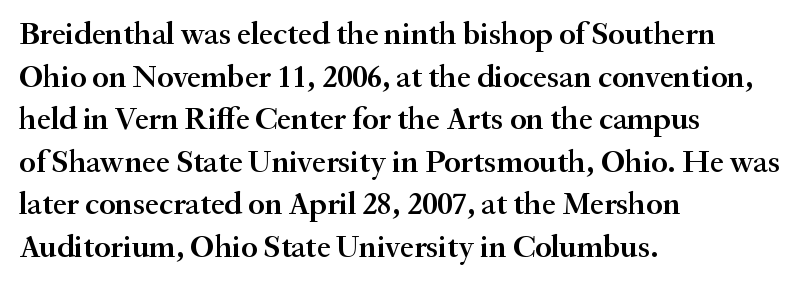
The image shows 32 px semibold serif type, upright; set left-aligned, normal line spacing (1.33x), normal letter spacing, not underlined; medium stroke contrast and a small x-height.
